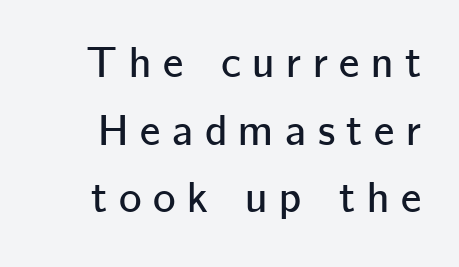
{"serif": "no", "italic": "no", "width": "normal", "stroke_contrast": "low", "x_height": "medium", "monospaced": "no", "underline": "no", "line_spacing": "normal", "line_spacing_ratio": 1.57, "letter_spacing": "wide", "letter_spacing_em": 0.27, "glyph_px": 43}
